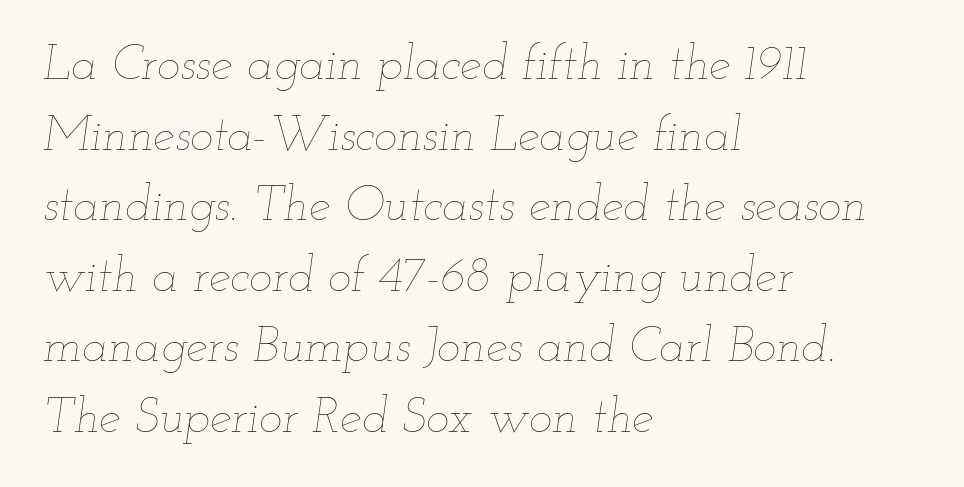
{"italic": "yes", "lean": "right", "slant_degrees": 12, "bold": "no", "weight": "thin", "width": "wide", "stroke_contrast": "low", "x_height": "small", "monospaced": "no", "underline": "no", "align": "left", "line_spacing": "normal", "line_spacing_ratio": 1.44, "letter_spacing": "normal", "letter_spacing_em": 0.0, "glyph_px": 49}
